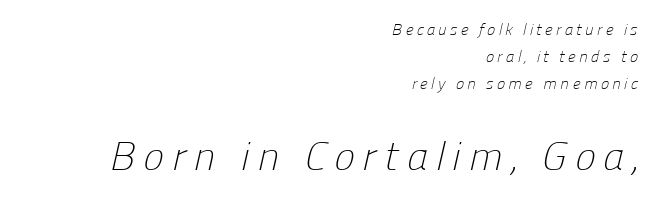
The image shows 40 px light sans-serif type; set right-aligned, normal line spacing (1.68x), not underlined; the second (bottom) block is 2.5x larger; low stroke contrast and a medium x-height.
